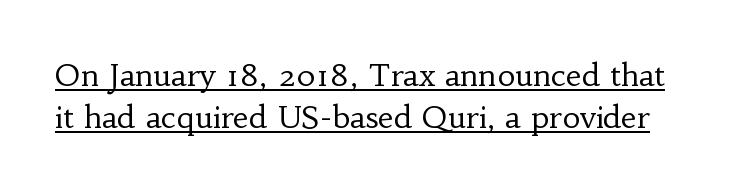
{"serif": "yes", "italic": "no", "bold": "no", "weight": "regular", "width": "normal", "stroke_contrast": "low", "x_height": "small", "monospaced": "no", "underline": "yes", "line_spacing": "normal", "line_spacing_ratio": 1.37, "letter_spacing": "normal", "letter_spacing_em": 0.0, "glyph_px": 31}
